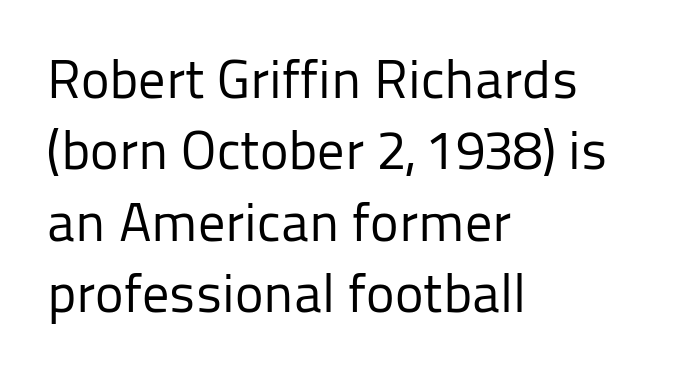
The block of text has a typical density, with ordinary space between rows. Is the type heavy? It reads as light-to-regular instead. The gap between lines stays unmarked. The face used here is rendered with its standard letterfit. Each letter keeps its own natural width here, so spacing adapts to shape.
